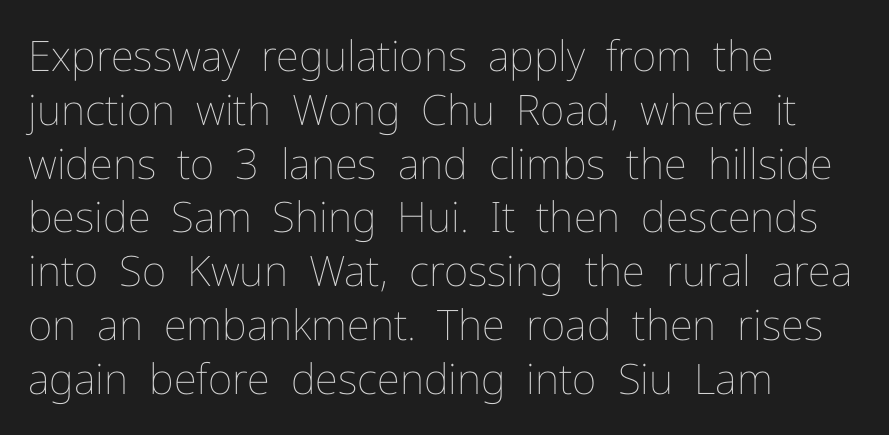
Q: Is the text bold? A: No.
Q: Is the text italic (slanted)? A: No, it is upright.
Q: Is the text underlined? A: No.
Q: How is the paragraph aligned? A: Left-aligned.
Q: Is the spacing between letters normal or unusually wide? A: Normal.
Q: Is the spacing between lines tight, normal or loose? A: Normal.
Q: Width (condensed, normal, or wide)? A: Normal.
Q: Stroke contrast? A: Low.
Q: x-height? A: Medium.
Q: Monospaced? A: No.
